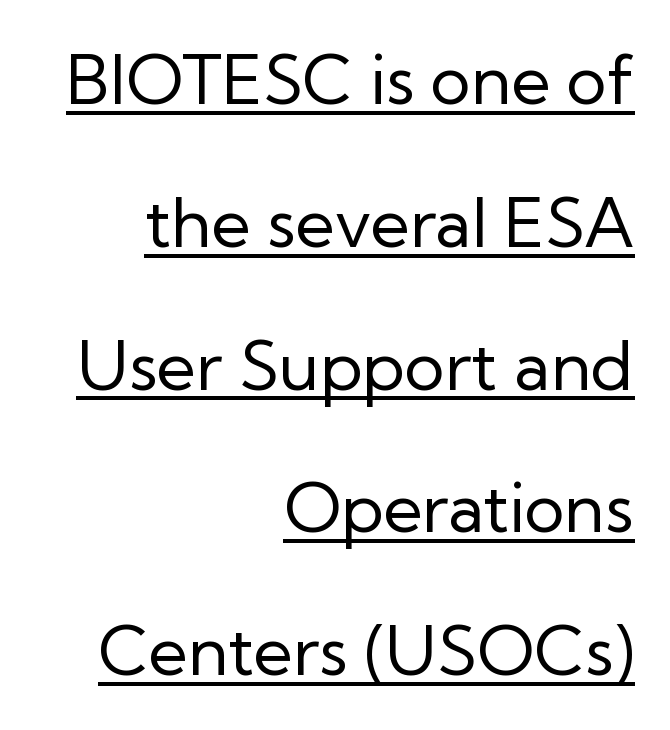
This rendering features underlined lettering. Proportional: the letters do not fall into vertical columns. The characters display no serif detailing; their extremities are plain. Nothing heavy about these letters — not bold at all.
